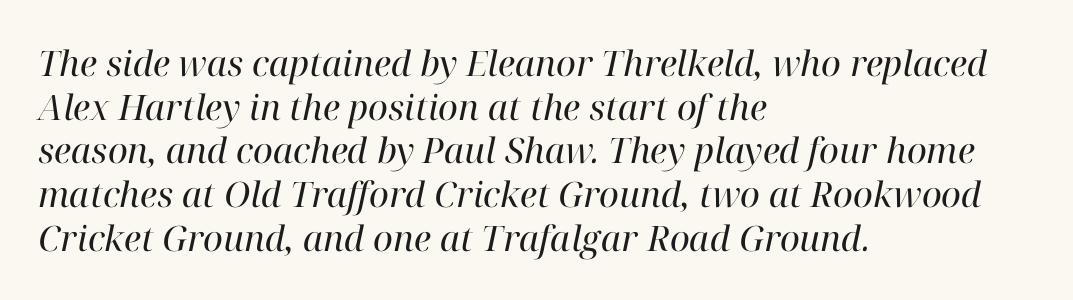
{"serif": "yes", "italic": "yes", "lean": "right", "slant_degrees": 12, "bold": "no", "weight": "regular", "width": "normal", "stroke_contrast": "high", "x_height": "medium", "monospaced": "no", "underline": "no", "align": "left", "line_spacing": "normal", "line_spacing_ratio": 1.25, "letter_spacing": "normal", "letter_spacing_em": 0.0, "glyph_px": 35}
